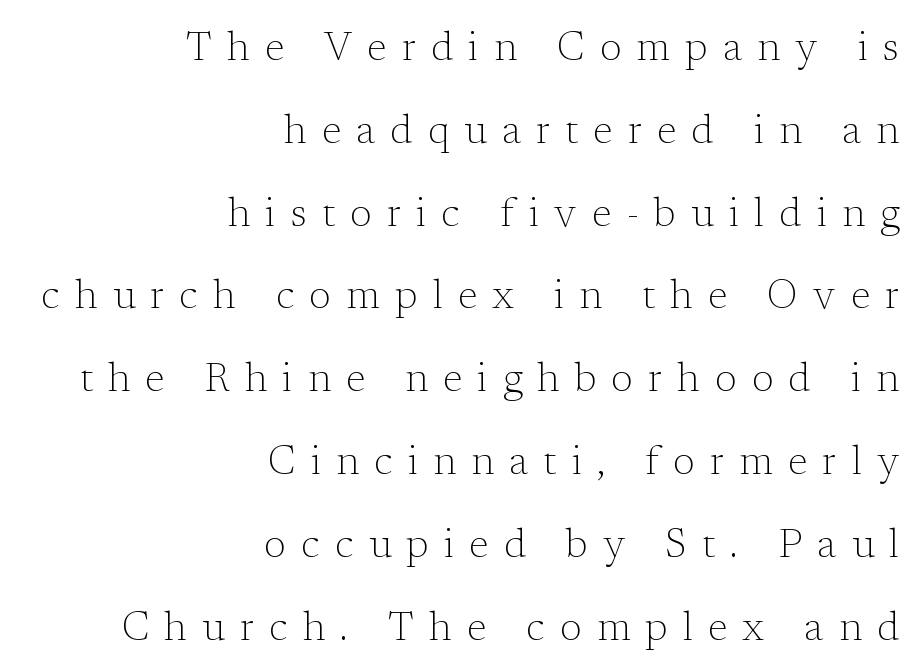
Line spacing here is loose. Tracking value appears strongly positive — letters spread wide. No word sits above an underline. Does the lettering tilt? It doesn't — this is upright. The face looks like a standard text weight, possibly lighter. Does the copy run flush right? Yes — the right margin is perfectly even.
